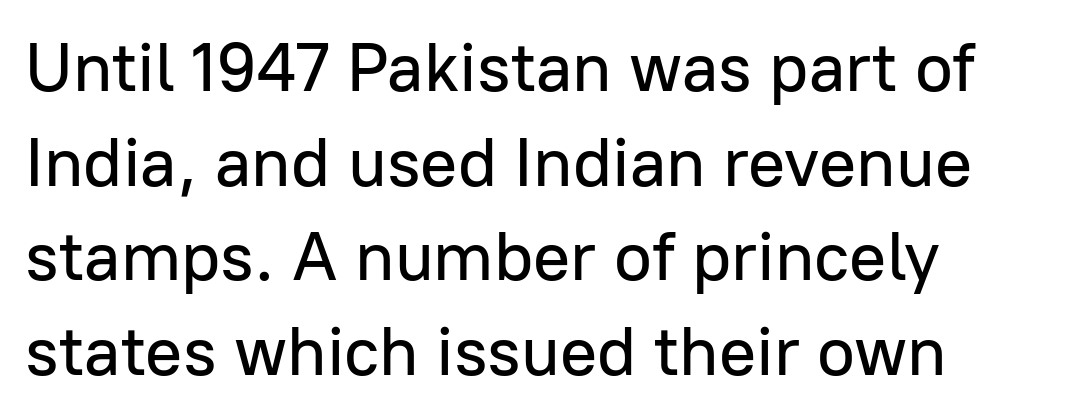
What kind of face is this? One without serifs — a sans. Caption: standard tracking, unaltered. Does the leading feel generous? No, just average. The font's upright variant was chosen for this text.
